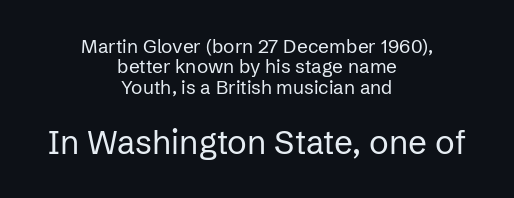
Tracking here is standard; glyphs follow each other at the usual distance. This sample has the flowing, uneven cadence of proportional lettering. Does the leading feel generous? Not at all — it's pinched. The typesetting does not lean heavy: it is not bold.
